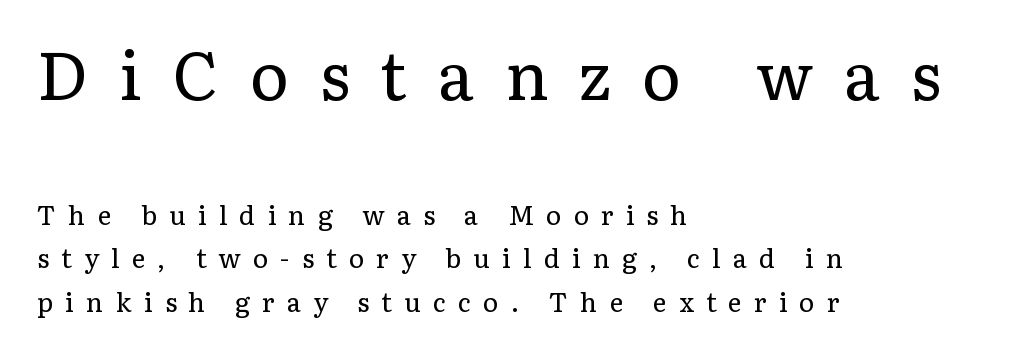
No extra ink here — the face is not bold. Larger block? The one above; the one below is distinctly smaller. The axis of the letterforms is exactly vertical. To sum up the face: it has serifs.
